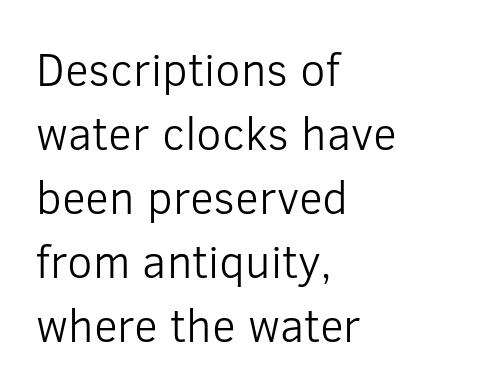
The image shows 46 px light sans-serif type, upright; set left-aligned, normal line spacing (1.39x), normal letter spacing, not underlined; low stroke contrast and a medium x-height.
